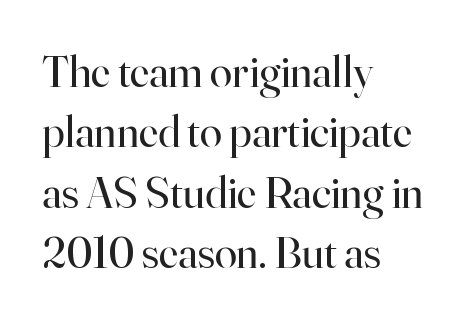
Short note: letters normally spaced. How would I describe the line gaps? Plain and ordinary. A serif font was chosen for this passage. The letterforms sit at book weight or below.
